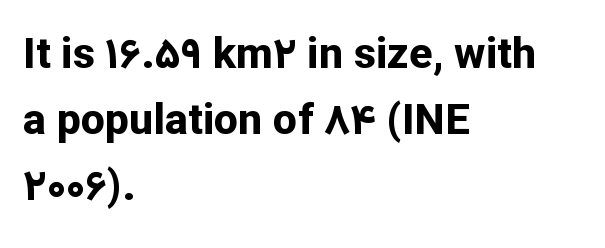
The image shows 43 px bold sans-serif type, upright; set left-aligned, normal line spacing (1.54x), normal letter spacing, not underlined; low stroke contrast and a medium x-height.
